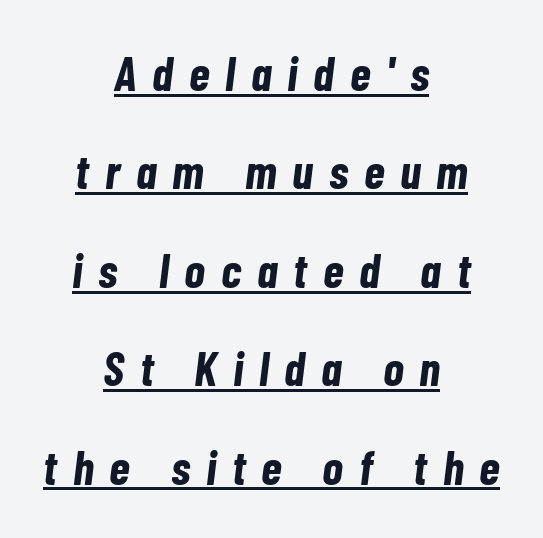
This is heavy type, rendered in bold. The tracking jumps out immediately: characters are airy and widely separated. What's the leading like? Stretched, with rows far apart. Horizontally, the lines are justified to the midpoint only. The letters advance in unequal steps, a hallmark of proportional type.
